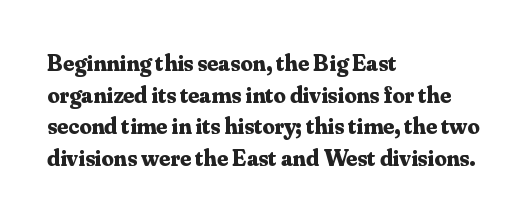
{"italic": "no", "bold": "yes", "underline": "no", "align": "left", "line_spacing": "normal", "line_spacing_ratio": 1.32, "letter_spacing": "normal", "letter_spacing_em": 0.0, "glyph_px": 24}
